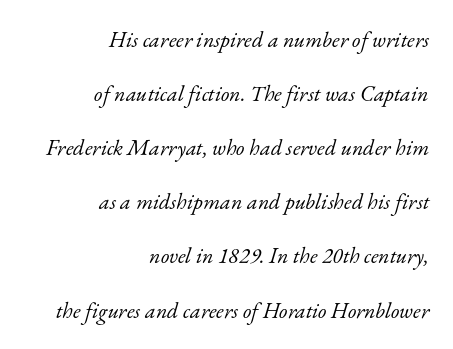
The image shows 22 px text type, italic (leaning right); set right-aligned, loose line spacing (2.46x), normal letter spacing, not underlined.
